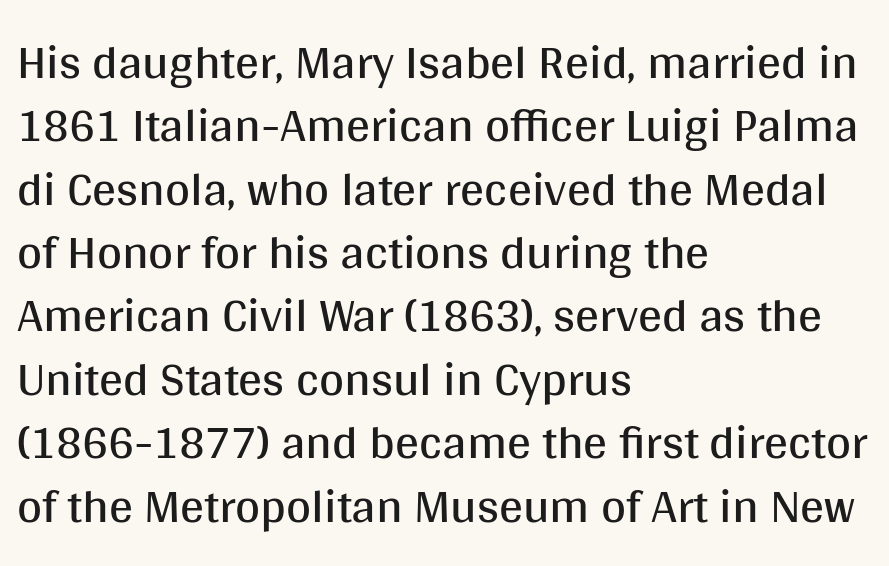
{"serif": "no", "italic": "no", "bold": "no", "weight": "regular", "width": "normal", "stroke_contrast": "medium", "x_height": "large", "monospaced": "no", "underline": "no", "align": "left", "line_spacing": "normal", "line_spacing_ratio": 1.32, "letter_spacing": "normal", "letter_spacing_em": 0.0, "glyph_px": 48}
